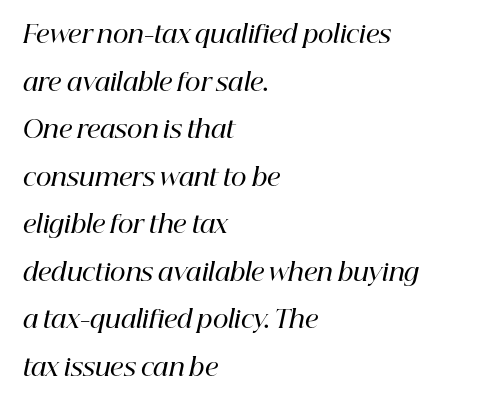
This rendering features lettering with no underline. Students, this is semibold: more ink than regular, less than bold. Each new line begins a long way beneath the previous one. Notice how the stems are inclined rather than vertical — that's the hallmark of italics.
